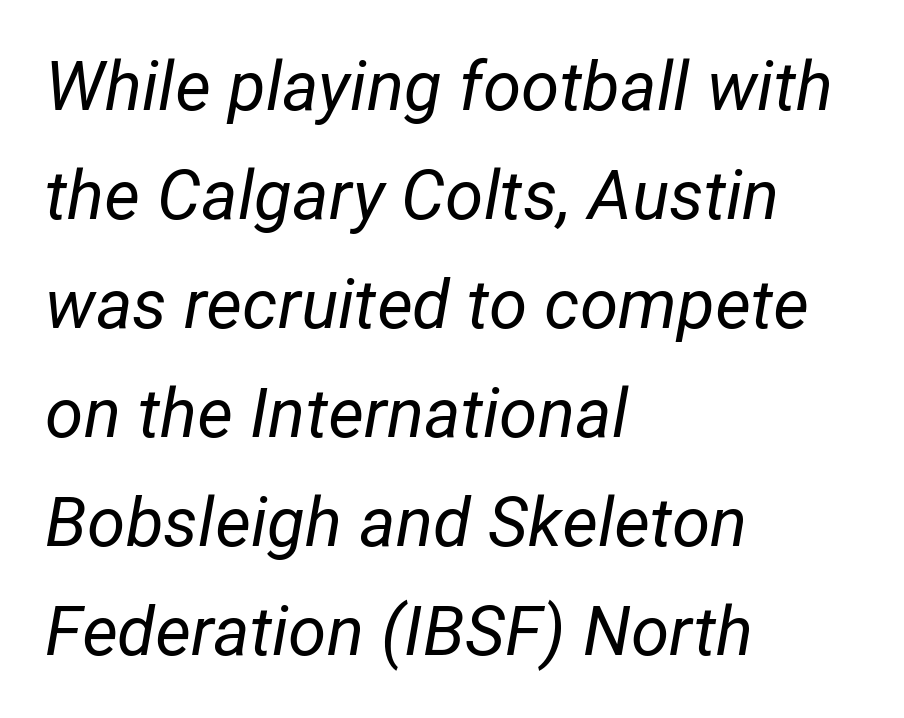
Type without underlining. Spacing verdict: proportional, widths tailored to each character. How are the letters spaced? Ordinarily, with no added tracking. The rows are spaced the way most documents space them. Think standard paragraph weight, or any step lighter than that. Horizontal alignment here is leftward, the default for most running prose.
